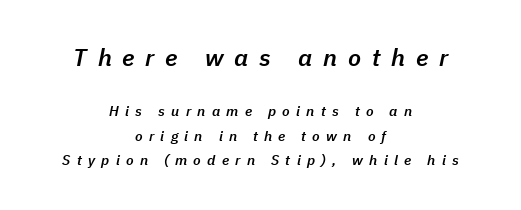
The image shows 24 px text type, italic (leaning right); set centered, line spacing 1.72x, unusually wide letter spacing (+0.45 em), not underlined; the first (top) block is 1.71x larger.
